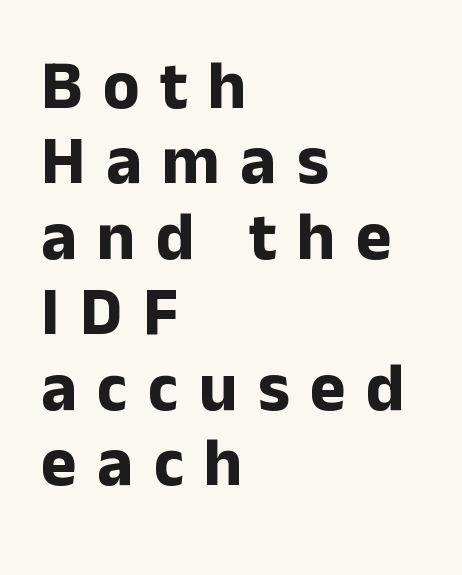
The image shows 68 px bold sans-serif type, upright; set left-aligned, tight line spacing (1.11x), unusually wide letter spacing (+0.3 em), not underlined; low stroke contrast and a medium x-height.
